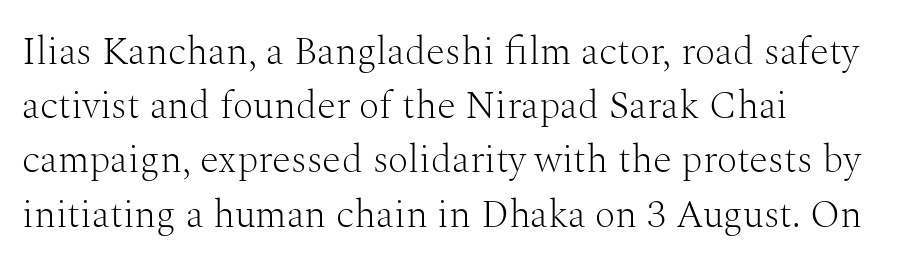
The image shows 39 px light serif type, upright; set left-aligned, normal line spacing (1.39x), normal letter spacing, not underlined; medium stroke contrast and a medium x-height.
